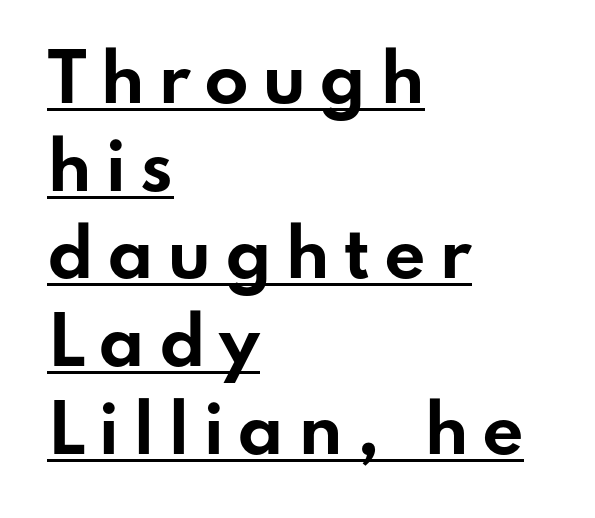
Q: Is the text bold? A: Yes.
Q: Is the text italic (slanted)? A: No, it is upright.
Q: Is the typeface a serif or a sans-serif typeface? A: Sans-serif.
Q: Is the text underlined? A: Yes.
Q: How is the paragraph aligned? A: Left-aligned.
Q: Is the spacing between letters normal or unusually wide? A: Unusually wide.
Q: Is the spacing between lines tight, normal or loose? A: Normal.
Q: Width (condensed, normal, or wide)? A: Wide.
Q: Stroke contrast? A: Low.
Q: x-height? A: Small.
Q: Monospaced? A: No.
